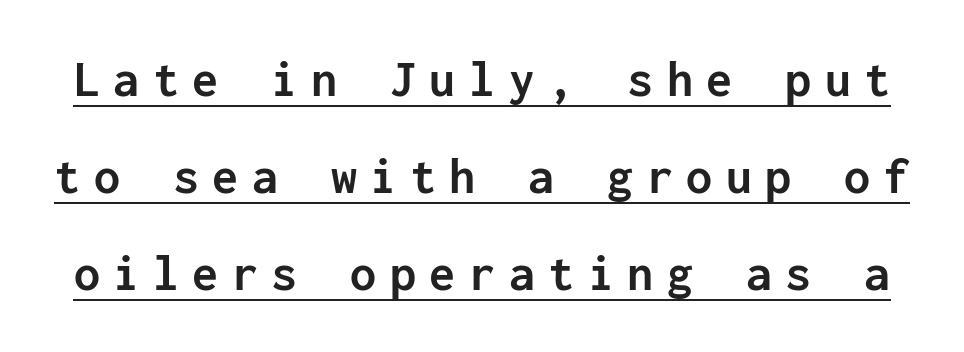
{"serif": "no", "italic": "no", "bold": "yes", "weight": "semibold", "width": "normal", "stroke_contrast": "low", "x_height": "medium", "monospaced": "yes", "underline": "yes", "line_spacing_ratio": 1.87, "letter_spacing": "wide", "letter_spacing_em": 0.26, "glyph_px": 52}
